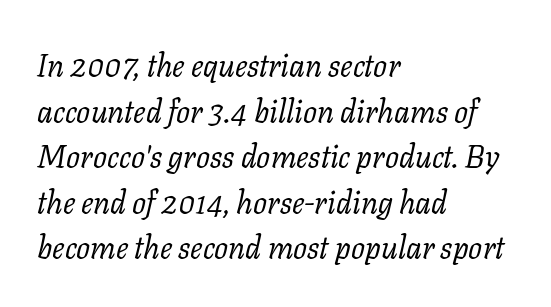
Check under the words: just untouched page. Note the varied advance widths — an 'i' is clearly narrower than an 'm'. Font category for this specimen: serif. Standard letterfit; no display-style spreading of the glyphs.
